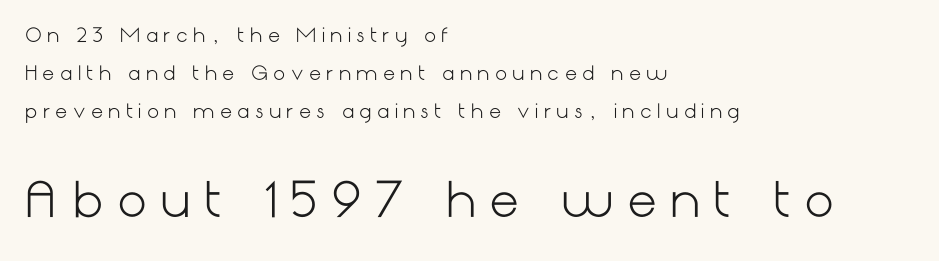
The lines are quadded left. The face used here is a sans, in the tradition of grotesques and geometrics. Heaviness? Minimal to ordinary, like unemphasized prose. Larger block? The one below; the one above is distinctly smaller. The tracking reads as deliberately expanded to a designer's eye.
